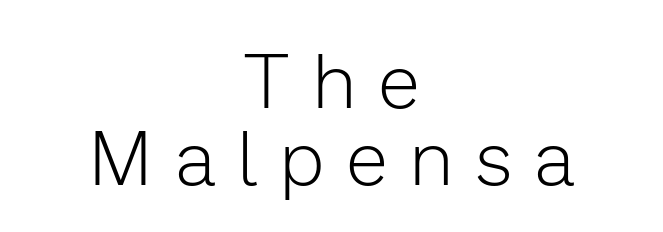
The letters stand upright; this is a roman face. Teacher's note: observe the equal gaps on both sides — that is centered alignment. The gaps between neighbouring characters are conspicuously large. These glyphs show unthickened strokes, regular width or finer. Line spacing here is tight.
